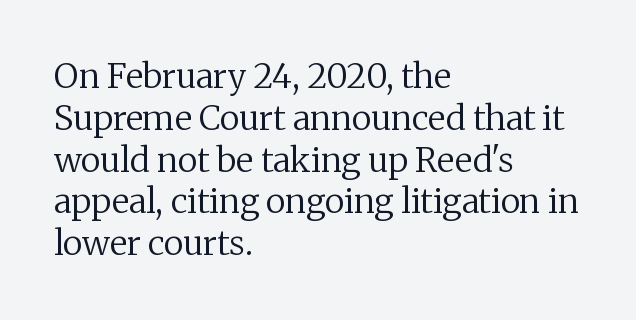
Is this a fixed-width face? No — the glyphs have proportional, varying widths. Typographically, this falls in the serif category. The text block is weighted toward the left margin, trailing off unevenly rightward. The letterforms sit at book weight or below. The space beneath each line is pristine and unruled.
